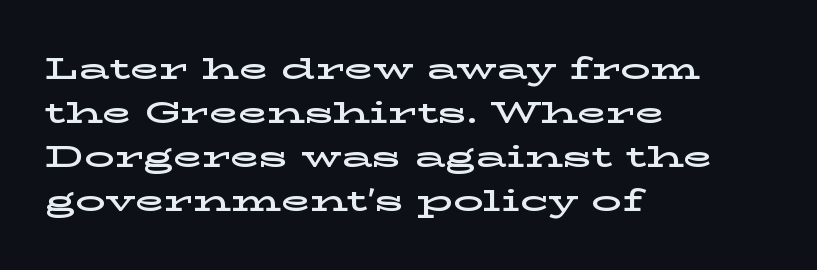
{"serif": "yes", "italic": "no", "width": "wide", "stroke_contrast": "low", "x_height": "medium", "monospaced": "no", "underline": "no", "align": "left", "line_spacing": "normal", "line_spacing_ratio": 1.47, "letter_spacing": "normal", "letter_spacing_em": 0.0, "glyph_px": 30}
